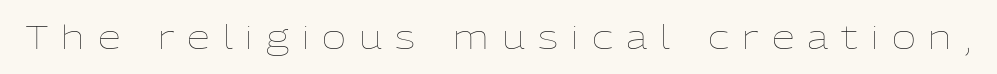
Does extra space separate the letters? Yes, quite a lot of it. Italic: no, the glyphs are upright roman. The strokes carry an ordinary text weight at most. Rule under the text: the space is simply empty.
